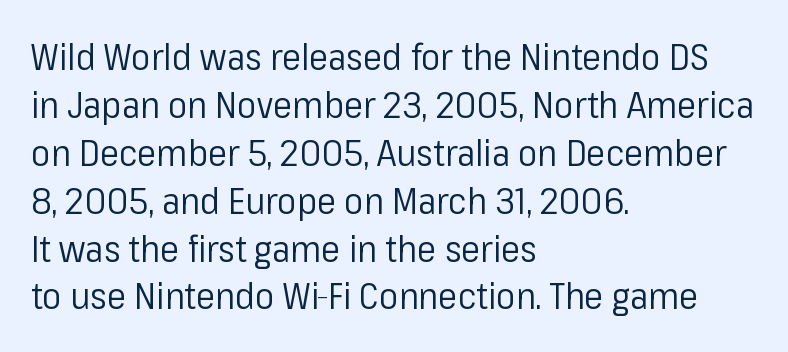
Lines of text with bare space underneath. Here the designer chose a conventional face with non-uniform glyph widths. This sample is left-justified, so line endings fall wherever the words run out. Unlike a traditional serif, this face leaves its strokes unadorned. The cut favours lightness, reaching ordinary text weight at its darkest. Rendered with straight, roman letterforms.
